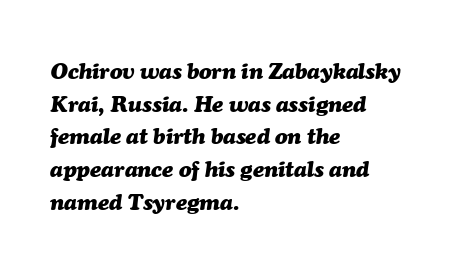
{"italic": "yes", "lean": "right", "slant_degrees": 7, "bold": "yes", "underline": "no", "align": "left", "line_spacing": "normal", "line_spacing_ratio": 1.42, "letter_spacing": "normal", "letter_spacing_em": 0.0, "glyph_px": 23}
